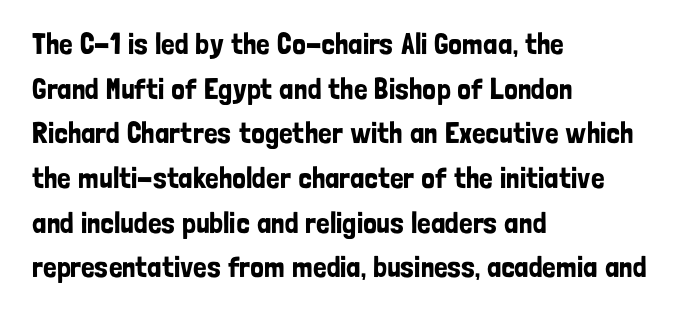
The image shows 30 px condensed sans-serif type, upright; set left-aligned, normal line spacing (1.49x), normal letter spacing, not underlined; low stroke contrast and a medium x-height.
